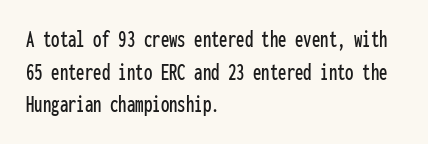
Q: Is the text italic (slanted)? A: No, it is upright.
Q: Is the text underlined? A: No.
Q: How is the paragraph aligned? A: Left-aligned.
Q: Is the spacing between letters normal or unusually wide? A: Normal.
Q: Is the spacing between lines tight, normal or loose? A: Normal.
